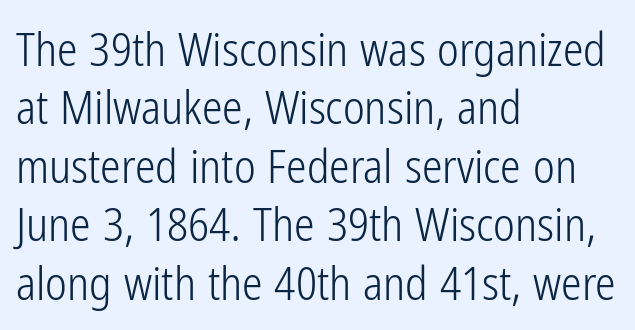
The letterforms sit at book weight or below. Normally led — the rows are evenly, conventionally spaced. The string is rendered with underlining switched off. Tracking here is standard; glyphs follow each other at the usual distance. The passage is arranged the way most books set body copy — flush left. You can tell it's not italic because the verticals are truly vertical.
